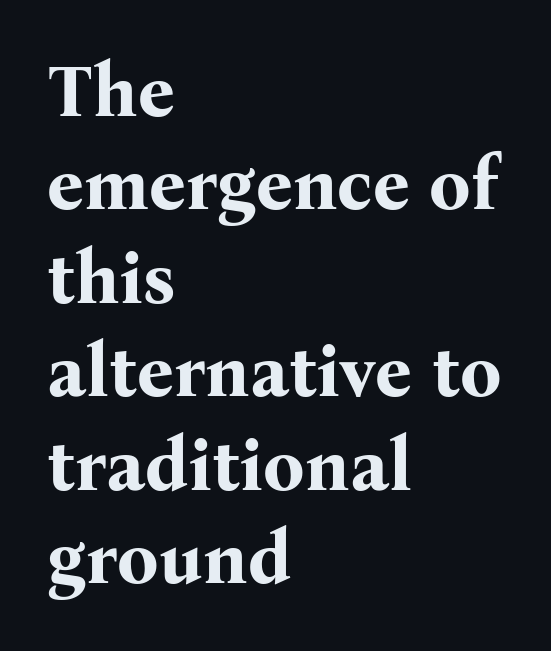
Emphasis by weight is at full strength: bold. Does extra space separate the letters? No, they use regular spacing. I'd call this a serif setting — the letters wear small feet. The space between consecutive lines is moderate. Designer's note — italics off, roman on. Varying glyph widths throughout — classic text-font behaviour.
